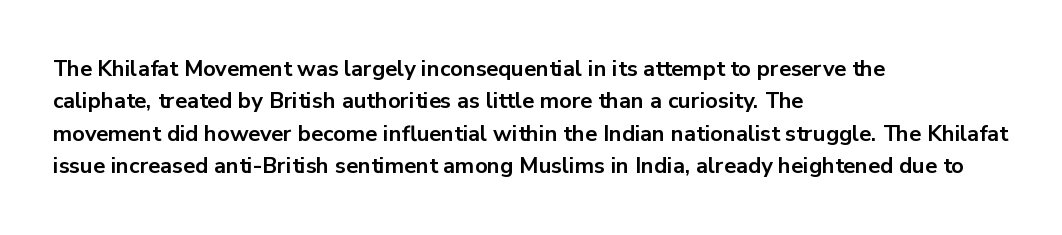
{"italic": "no", "bold": "yes", "underline": "no", "align": "left", "line_spacing": "normal", "line_spacing_ratio": 1.47, "letter_spacing": "normal", "letter_spacing_em": 0.0, "glyph_px": 22}
